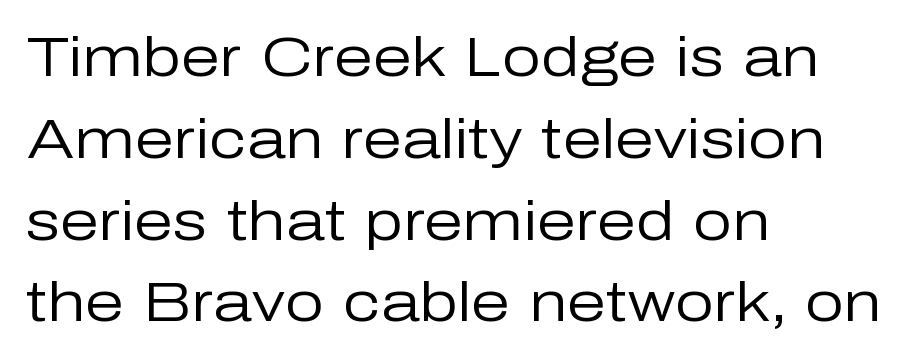
The image shows 56 px regular-weight sans-serif type, upright; set left-aligned, normal line spacing (1.46x), normal letter spacing, not underlined; low stroke contrast and a medium x-height.
